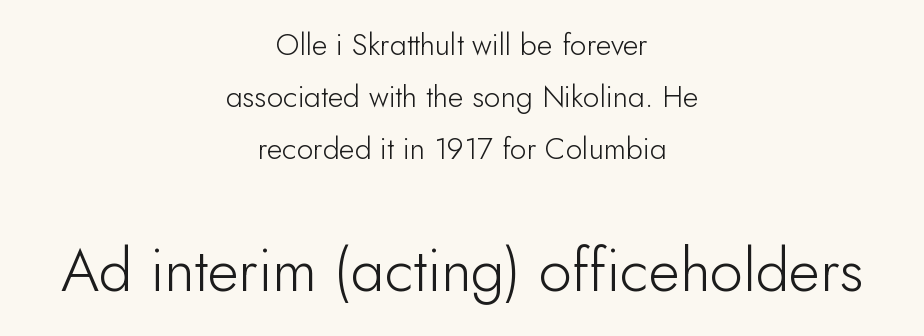
The image shows 60 px light sans-serif type, upright; set centered, line spacing 1.73x, normal letter spacing, not underlined; the second (bottom) block is 2.0x larger; low stroke contrast and a small x-height.
